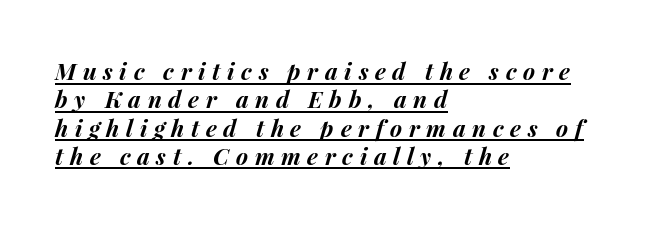
{"italic": "yes", "lean": "right", "slant_degrees": 15, "bold": "yes", "underline": "yes", "align": "left", "line_spacing_ratio": 1.23, "letter_spacing": "wide", "letter_spacing_em": 0.29, "glyph_px": 23}
